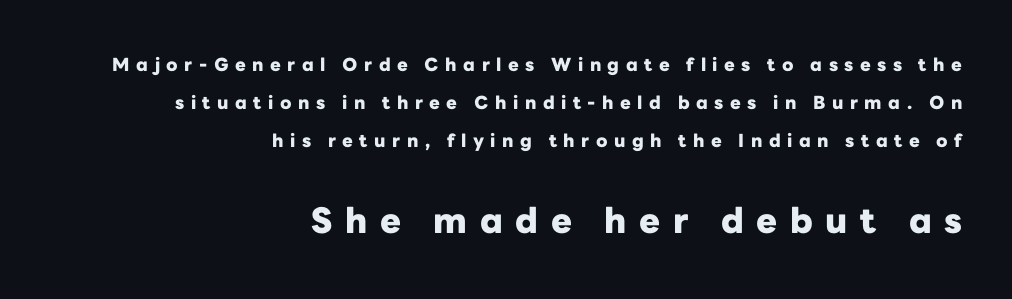
The image shows 35 px heavy sans-serif type, upright; set right-aligned, loose line spacing (2.11x), unusually wide letter spacing (+0.36 em), not underlined; the second (bottom) block is 1.94x larger; low stroke contrast and a medium x-height.
